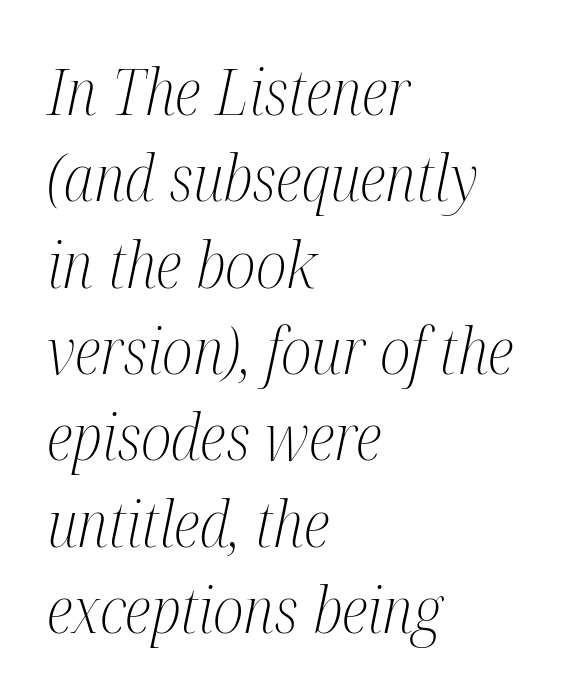
The image shows 63 px light, condensed serif type, italic (leaning right); set left-aligned, normal line spacing (1.37x), normal letter spacing, not underlined; medium stroke contrast and a medium x-height.
